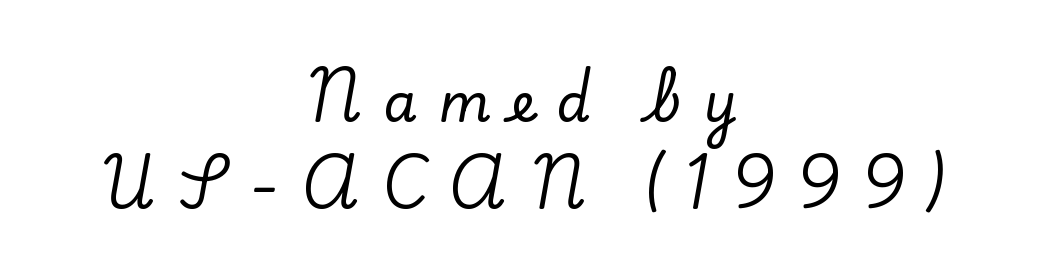
Q: Is the text italic (slanted)? A: Yes.
Q: Is the typeface a serif or a sans-serif typeface? A: Serif.
Q: Is the text underlined? A: No.
Q: How is the paragraph aligned? A: Centered.
Q: Is the spacing between letters normal or unusually wide? A: Unusually wide.
Q: Is the spacing between lines tight, normal or loose? A: Normal.
Q: Width (condensed, normal, or wide)? A: Normal.
Q: Stroke contrast? A: Low.
Q: x-height? A: Small.
Q: Monospaced? A: No.
